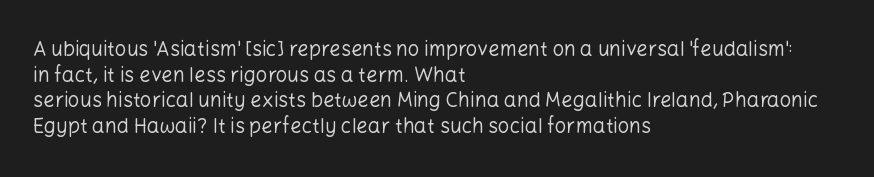
The image shows 20 px text type, upright; set left-aligned, normal line spacing (1.28x), normal letter spacing, not underlined.
